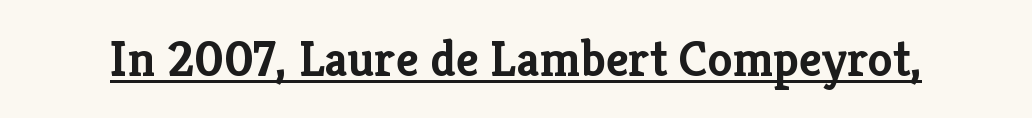
{"serif": "yes", "italic": "no", "bold": "yes", "weight": "semibold", "width": "normal", "stroke_contrast": "low", "x_height": "medium", "monospaced": "no", "underline": "yes", "letter_spacing": "normal", "letter_spacing_em": 0.0, "glyph_px": 50}
